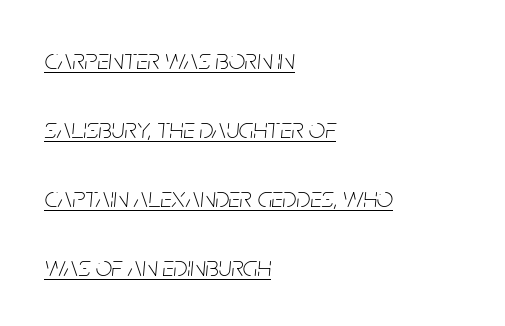
Q: Is the text bold? A: No.
Q: Is the text italic (slanted)? A: Yes, it leans right by about 5 degrees.
Q: Is the text underlined? A: Yes.
Q: How is the paragraph aligned? A: Left-aligned.
Q: Is the spacing between letters normal or unusually wide? A: Normal.
Q: Is the spacing between lines tight, normal or loose? A: Loose.
Q: Width (condensed, normal, or wide)? A: Condensed.
Q: Stroke contrast? A: Low.
Q: x-height? A: Large.
Q: Monospaced? A: No.
